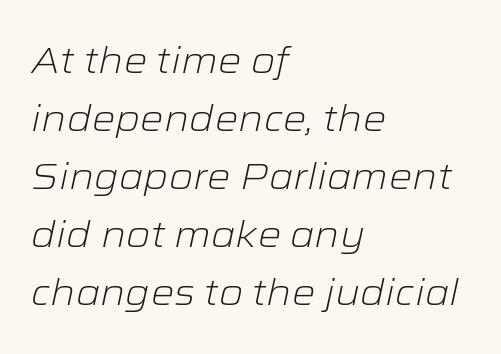
{"italic": "yes", "lean": "right", "slant_degrees": 12, "bold": "no", "weight": "light", "width": "wide", "stroke_contrast": "low", "x_height": "medium", "monospaced": "no", "underline": "no", "align": "left", "line_spacing": "normal", "line_spacing_ratio": 1.57, "letter_spacing": "normal", "letter_spacing_em": 0.0, "glyph_px": 37}
